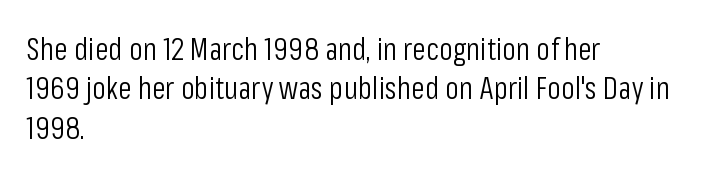
{"serif": "no", "italic": "no", "bold": "no", "weight": "light", "width": "condensed", "stroke_contrast": "low", "x_height": "medium", "monospaced": "no", "underline": "no", "align": "left", "line_spacing": "normal", "line_spacing_ratio": 1.27, "letter_spacing": "normal", "letter_spacing_em": 0.0, "glyph_px": 31}
